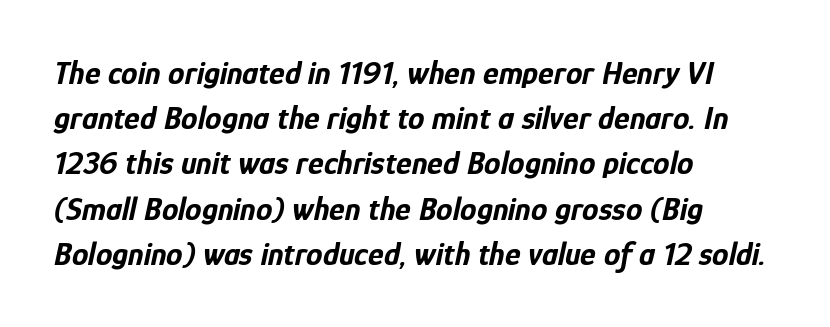
Q: Is the text bold? A: Yes.
Q: Is the text italic (slanted)? A: Yes, it leans right by about 12 degrees.
Q: Is the text underlined? A: No.
Q: How is the paragraph aligned? A: Left-aligned.
Q: Is the spacing between letters normal or unusually wide? A: Normal.
Q: Is the spacing between lines tight, normal or loose? A: Normal.
Q: Width (condensed, normal, or wide)? A: Condensed.
Q: Stroke contrast? A: Low.
Q: x-height? A: Medium.
Q: Monospaced? A: No.
